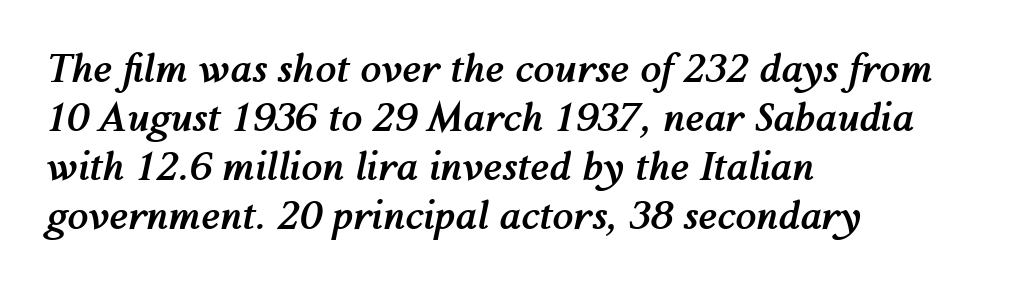
The image shows 38 px semibold type, italic (leaning right); set left-aligned, normal line spacing (1.29x), normal letter spacing, not underlined; medium stroke contrast and a medium x-height.
